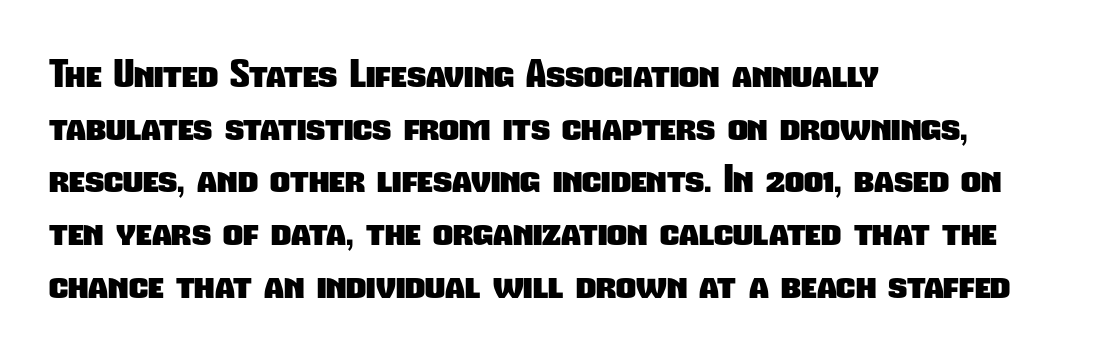
Q: Is the text bold? A: Yes.
Q: Is the typeface a serif or a sans-serif typeface? A: Sans-serif.
Q: Is the text underlined? A: No.
Q: How is the paragraph aligned? A: Left-aligned.
Q: Is the spacing between letters normal or unusually wide? A: Normal.
Q: Is the spacing between lines tight, normal or loose? A: Normal.
Q: Width (condensed, normal, or wide)? A: Condensed.
Q: Stroke contrast? A: Low.
Q: x-height? A: Medium.
Q: Monospaced? A: No.
